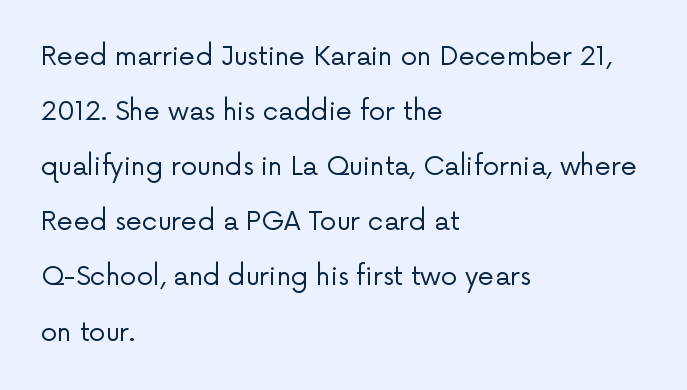
Vertical strokes here are truly vertical. Horizontal alignment here is leftward, the default for most running prose. Students, observe: this is what heavily led, spacious text looks like. Lines of text with bare space underneath.
